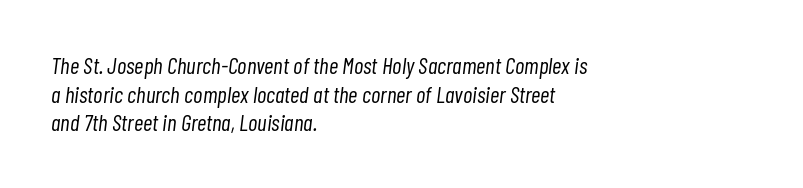
The image shows 23 px text type, italic (leaning right); set left-aligned, line spacing 1.24x, normal letter spacing, not underlined.
